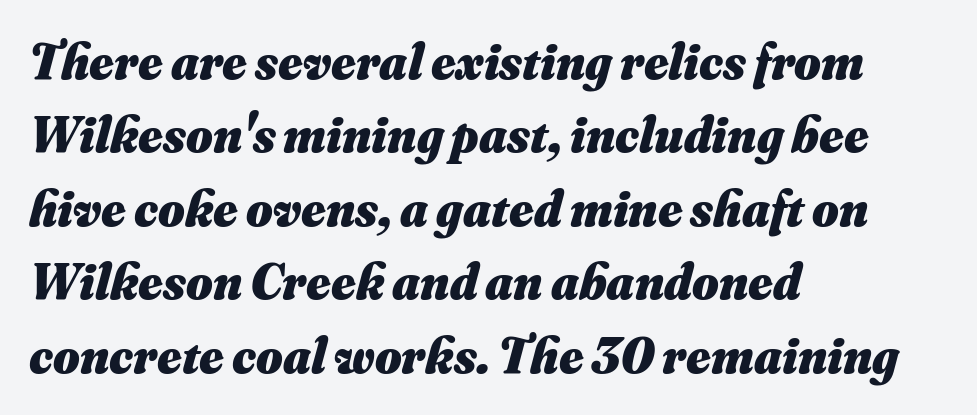
Nobody touched the tracking dial on this one. Whoever set this chose a conventional vertical rhythm. In terms of weight, the rendering is a true, heavy bold. Quick note: underline off. The lines in this sample share a left origin and differ only in where they stop.
